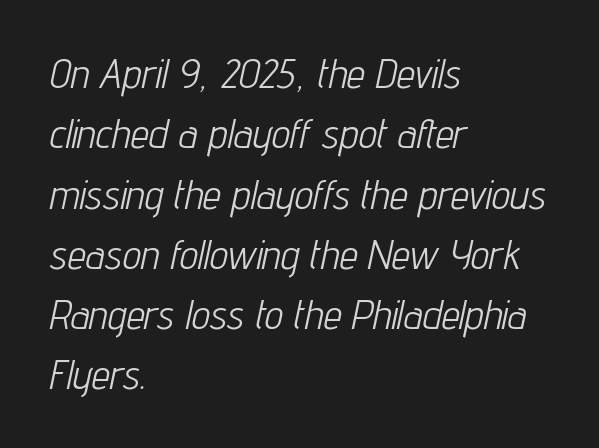
The image shows 41 px light, condensed type, italic (leaning right); set left-aligned, normal line spacing (1.47x), normal letter spacing, not underlined; low stroke contrast and a medium x-height.
